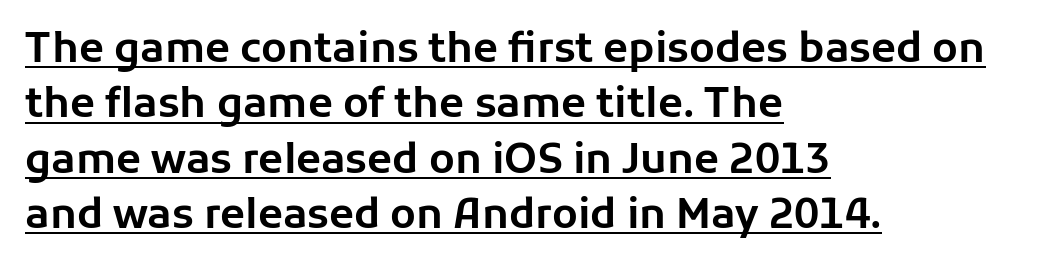
The image shows 41 px sans-serif type, upright; set left-aligned, normal line spacing (1.35x), normal letter spacing, underlined; low stroke contrast and a medium x-height.
